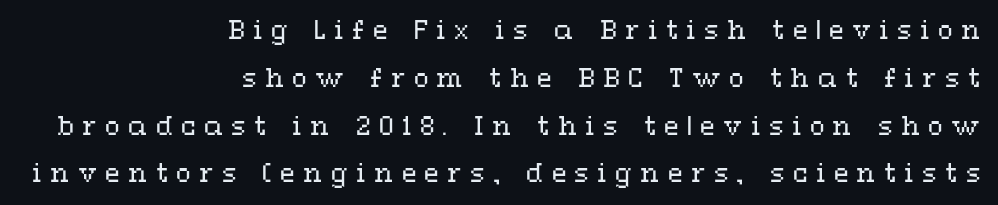
Q: Is the text bold? A: No.
Q: Is the text italic (slanted)? A: No, it is upright.
Q: Is the text underlined? A: No.
Q: How is the paragraph aligned? A: Right-aligned.
Q: Is the spacing between letters normal or unusually wide? A: Unusually wide.
Q: Is the spacing between lines tight, normal or loose? A: Loose.
